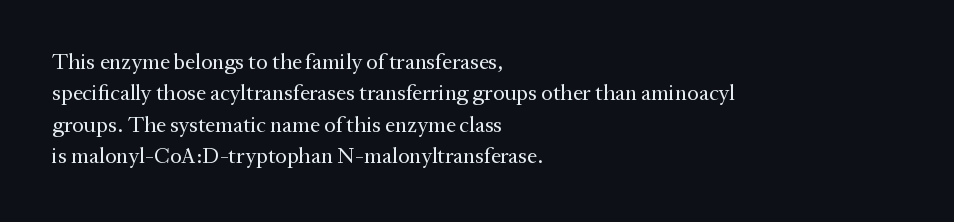
The line-height multiplier appears to be the usual default. The ragged edge is on the right, which tells us the setting is flush left. A typesetter would mark this as roman, not italic. This sample uses plain, unmodified letter spacing. No letter is thick-stroked: the sample isn't bold.
